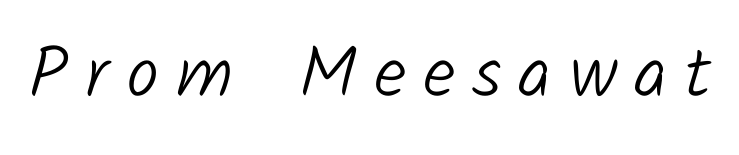
Q: Is the text bold? A: No.
Q: Is the typeface a serif or a sans-serif typeface? A: Sans-serif.
Q: Is the text underlined? A: No.
Q: Is the spacing between letters normal or unusually wide? A: Unusually wide.
Q: Width (condensed, normal, or wide)? A: Normal.
Q: Stroke contrast? A: Low.
Q: x-height? A: Medium.
Q: Monospaced? A: No.
